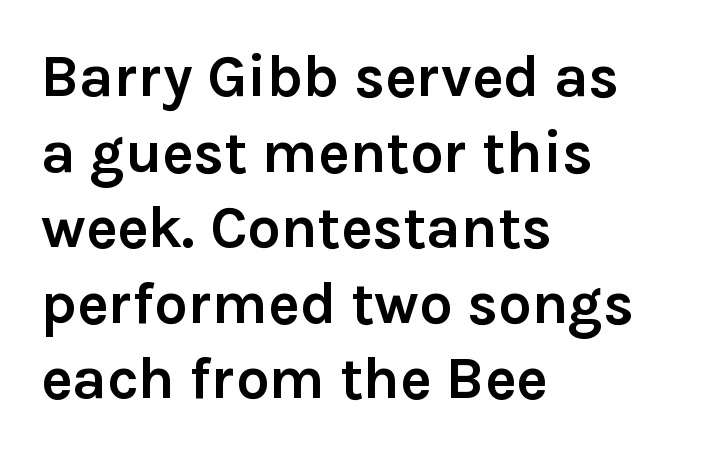
The image shows 59 px semibold sans-serif type, upright; set left-aligned, normal line spacing (1.28x), normal letter spacing, not underlined; low stroke contrast and a medium x-height.
